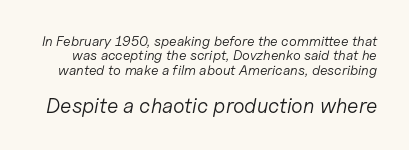
Q: Is the text bold? A: No.
Q: Is the text italic (slanted)? A: Yes, it leans right by about 11 degrees.
Q: Is the text underlined? A: No.
Q: Is the spacing between letters normal or unusually wide? A: Normal.
Q: Is the spacing between lines tight, normal or loose? A: Tight.
Q: Which block of text is set in a larger size, the first (top) or the second (bottom)? A: The second (bottom) one.
